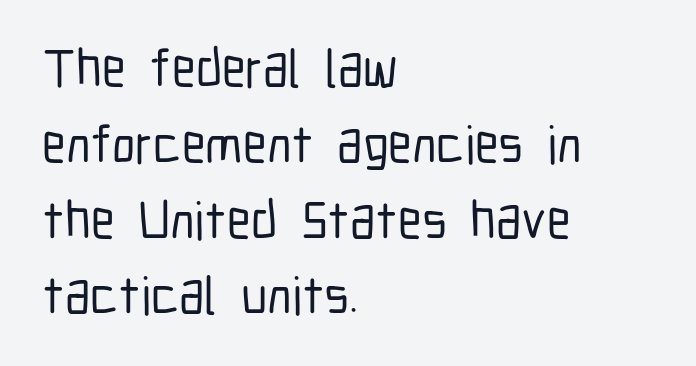
{"serif": "no", "italic": "no", "width": "condensed", "stroke_contrast": "low", "x_height": "medium", "monospaced": "no", "underline": "no", "align": "left", "line_spacing": "normal", "line_spacing_ratio": 1.43, "letter_spacing": "normal", "letter_spacing_em": 0.0, "glyph_px": 53}
